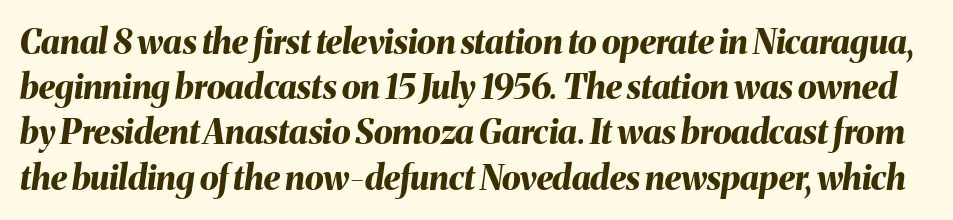
The image shows 34 px bold type, italic (leaning right); set normal line spacing (1.33x), normal letter spacing, not underlined; medium stroke contrast and a medium x-height.
